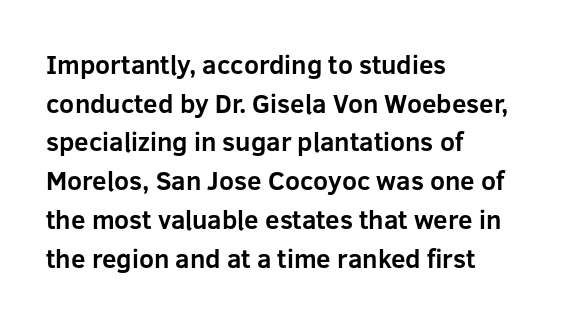
{"italic": "no", "bold": "yes", "underline": "no", "align": "left", "line_spacing": "normal", "line_spacing_ratio": 1.49, "letter_spacing": "normal", "letter_spacing_em": 0.0, "glyph_px": 26}
